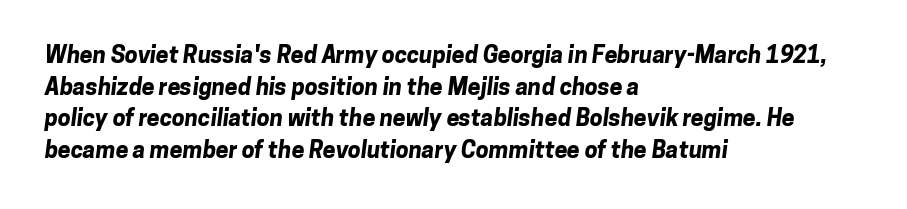
Q: Is the text bold? A: Yes.
Q: Is the text underlined? A: No.
Q: How is the paragraph aligned? A: Left-aligned.
Q: Is the spacing between letters normal or unusually wide? A: Normal.
Q: Is the spacing between lines tight, normal or loose? A: Normal.
